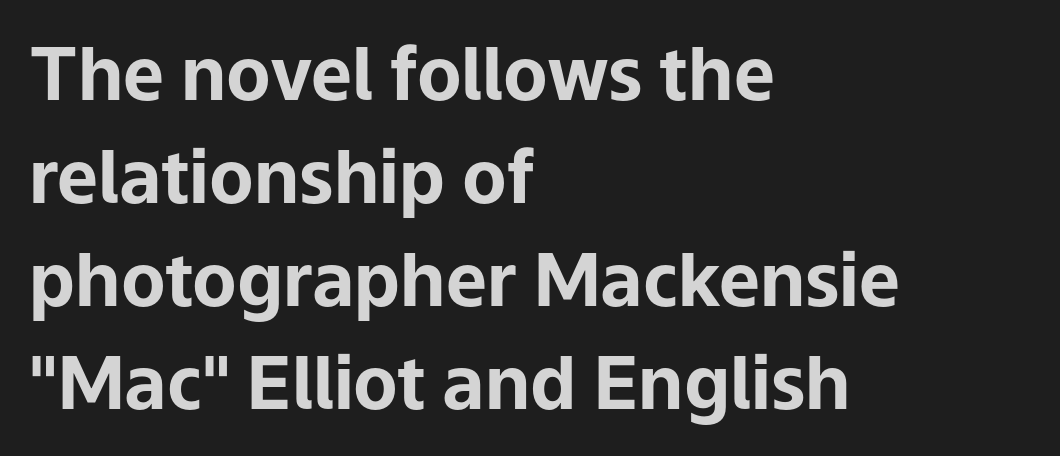
Glyph-to-glyph distance matches everyday printed text. Varying glyph widths throughout — classic text-font behaviour. Reading down the block, your eye returns to a fixed left position each line. Only glyphs here, with clear space below each row.
